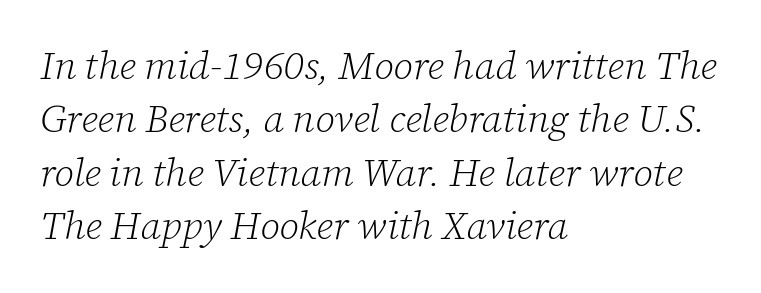
The image shows 39 px light serif type, italic (leaning right); set left-aligned, normal line spacing (1.37x), normal letter spacing, not underlined; low stroke contrast and a medium x-height.
